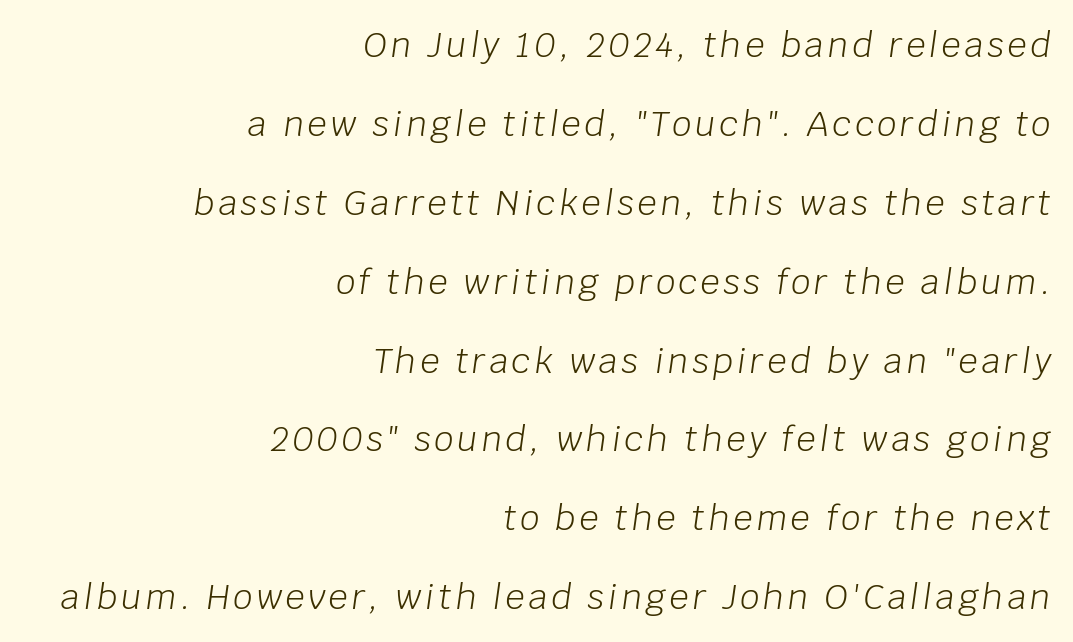
Where is the straight margin? On the right. The weight would be labelled regular, book, light, or lighter still. The gap between lines stays unmarked. Note the varied advance widths — an 'i' is clearly narrower than an 'm'. Style check: oblique. This sample trades compactness for vertical openness between lines.
